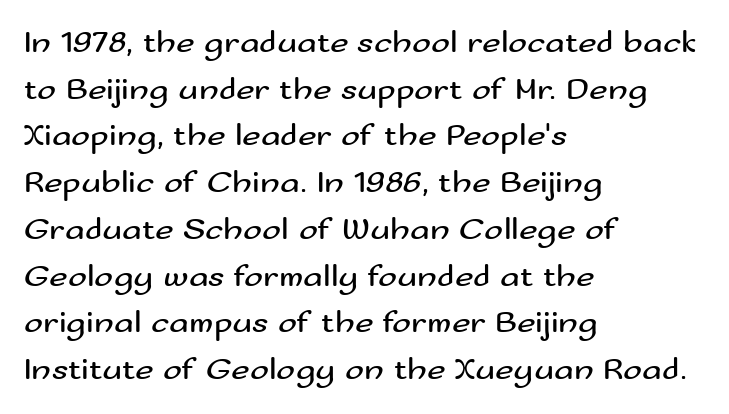
In terms of letterspacing, this is plain default setting. Nope, no serifs anywhere on these letters. Summary of weight: not heavy and not bold. Leading matches the norm, producing a regular column. The lines are quadded left. Clear beneath every line of the passage.
